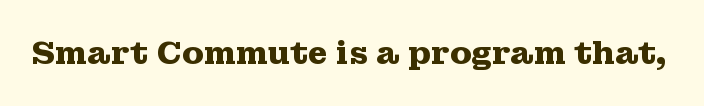
{"serif": "yes", "italic": "no", "bold": "yes", "weight": "heavy", "width": "wide", "stroke_contrast": "medium", "x_height": "medium", "monospaced": "no", "underline": "no", "letter_spacing": "normal", "letter_spacing_em": 0.0, "glyph_px": 32}
